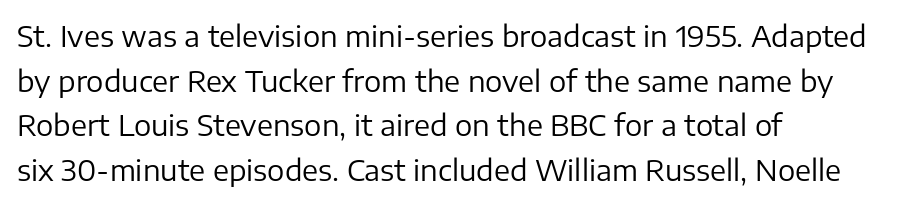
You could not count columns in this text — the font is proportionally spaced. The space directly below the letters is spotless. Compared with a centered layout, this one pins lines to the left instead. The font family rendered here belongs to the sans-serif group.
